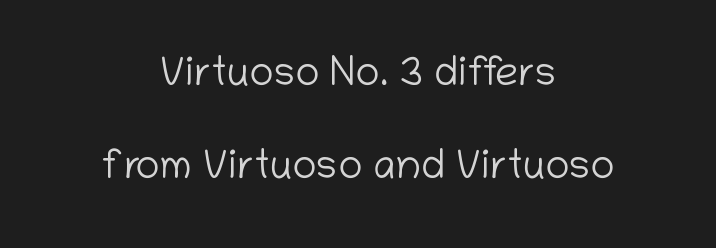
{"serif": "no", "italic": "no", "bold": "no", "weight": "light", "width": "normal", "stroke_contrast": "low", "x_height": "medium", "monospaced": "no", "underline": "no", "align": "center", "line_spacing": "loose", "line_spacing_ratio": 2.26, "letter_spacing": "normal", "letter_spacing_em": 0.0, "glyph_px": 41}
